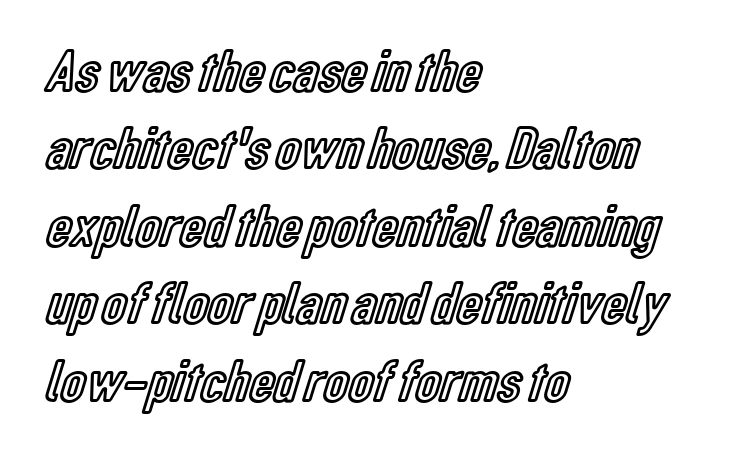
The image shows 60 px condensed type; set left-aligned, normal line spacing (1.29x), normal letter spacing, not underlined; a medium x-height.
